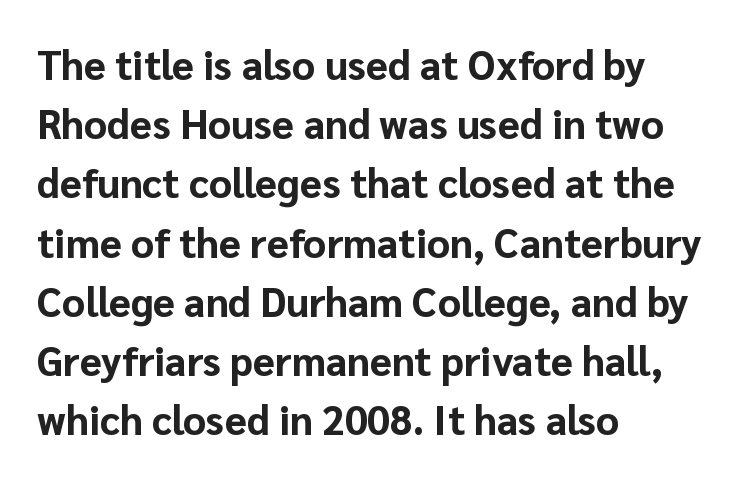
Q: Is the text bold? A: Yes.
Q: Is the text italic (slanted)? A: No, it is upright.
Q: Is the typeface a serif or a sans-serif typeface? A: Sans-serif.
Q: Is the text underlined? A: No.
Q: How is the paragraph aligned? A: Left-aligned.
Q: Is the spacing between letters normal or unusually wide? A: Normal.
Q: Is the spacing between lines tight, normal or loose? A: Normal.
Q: Width (condensed, normal, or wide)? A: Normal.
Q: Stroke contrast? A: Low.
Q: x-height? A: Medium.
Q: Monospaced? A: No.
